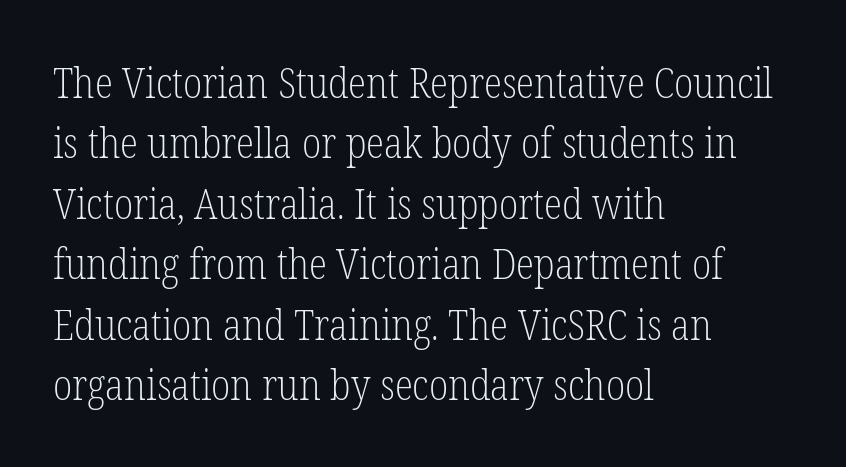
The image shows 42 px light, condensed serif type, upright; set left-aligned, normal line spacing (1.44x), normal letter spacing, not underlined; low stroke contrast and a medium x-height.
